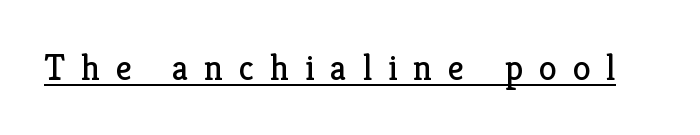
Q: Is the text bold? A: No.
Q: Is the text italic (slanted)? A: No, it is upright.
Q: Is the typeface a serif or a sans-serif typeface? A: Serif.
Q: Is the text underlined? A: Yes.
Q: Is the spacing between letters normal or unusually wide? A: Unusually wide.
Q: Width (condensed, normal, or wide)? A: Normal.
Q: Stroke contrast? A: Low.
Q: x-height? A: Medium.
Q: Monospaced? A: No.
